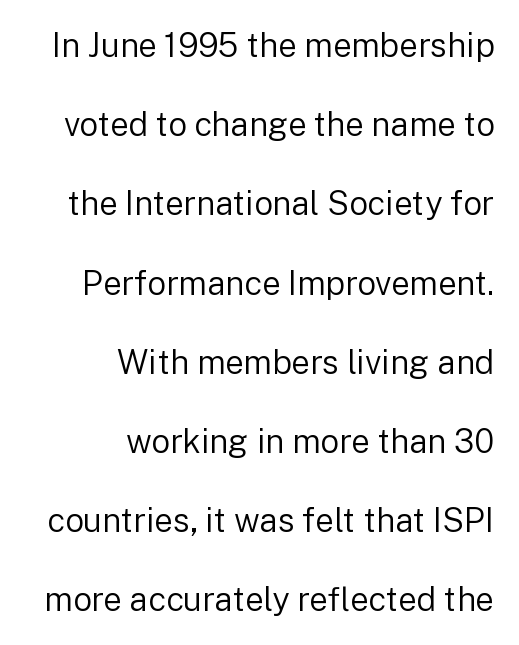
The image shows 33 px regular-weight sans-serif type, upright; set right-aligned, loose line spacing (2.4x), normal letter spacing, not underlined; low stroke contrast and a medium x-height.
